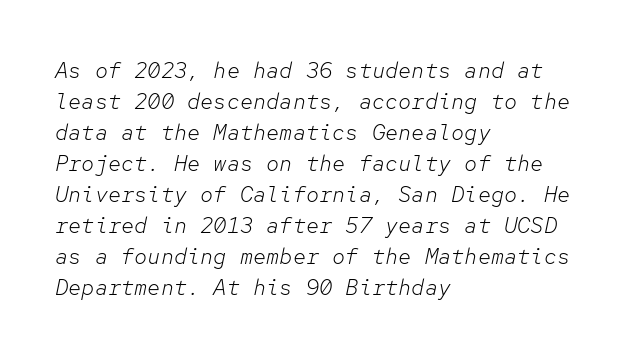
The space between consecutive lines is moderate. Heft: none added — not bold. The face used here has a pronounced slope to its letters. No extra tracking has been applied to these lines. This rendering uses left alignment, leaving the right contour irregular. The words here are not underlined.
